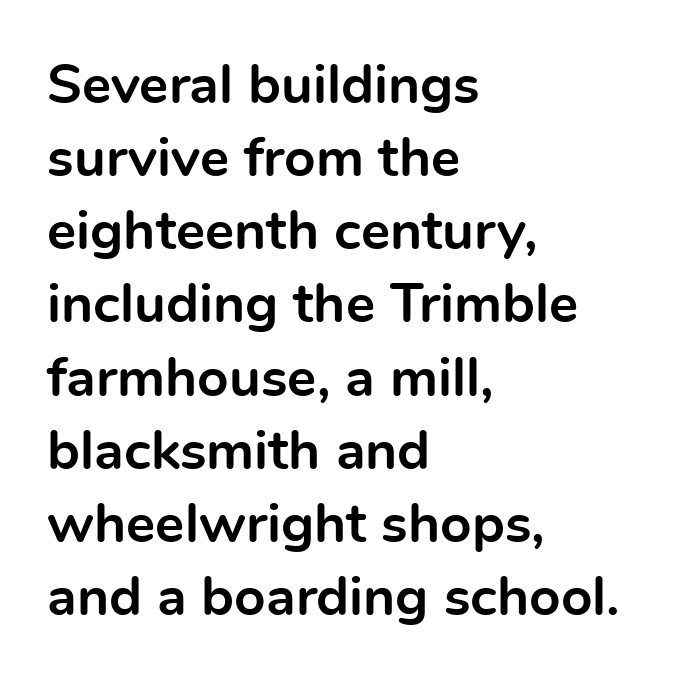
{"serif": "no", "italic": "no", "bold": "yes", "weight": "bold", "width": "normal", "x_height": "medium", "monospaced": "no", "underline": "no", "align": "left", "line_spacing": "normal", "line_spacing_ratio": 1.33, "letter_spacing": "normal", "letter_spacing_em": 0.0, "glyph_px": 55}
